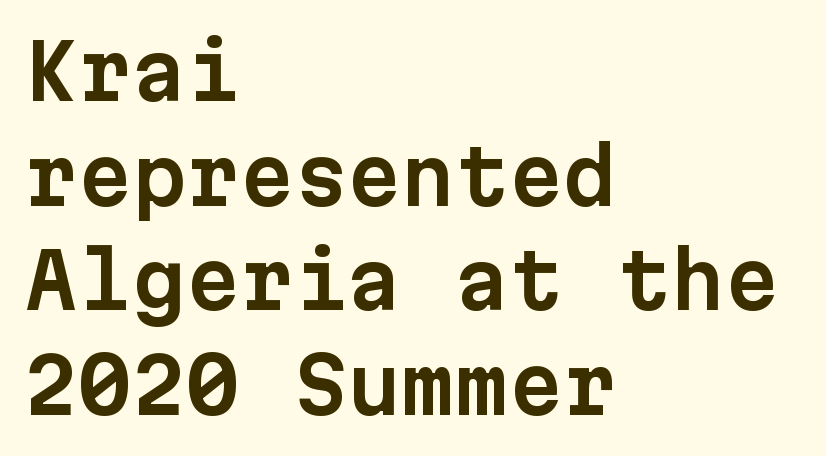
{"serif": "no", "italic": "no", "width": "normal", "stroke_contrast": "low", "x_height": "medium", "monospaced": "yes", "underline": "no", "align": "left", "line_spacing": "normal", "line_spacing_ratio": 1.36, "letter_spacing": "normal", "letter_spacing_em": 0.0, "glyph_px": 77}
